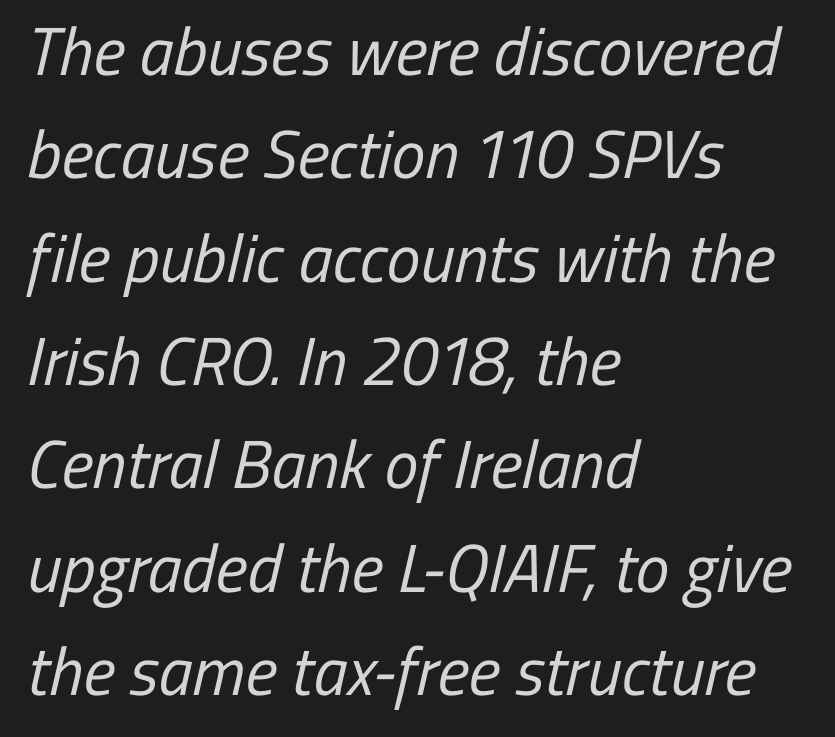
Type without underlining. The font sits on the lighter half of the weight spectrum, regular included. Between one letter and the next there's only the usual sliver of space. The glyphs in this specimen are sans serif. Varying glyph widths throughout — classic text-font behaviour.
